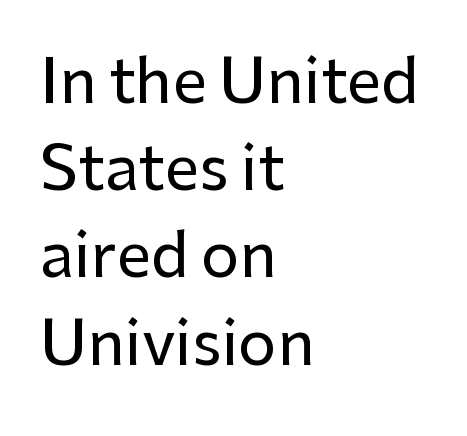
{"serif": "no", "italic": "no", "width": "normal", "stroke_contrast": "low", "x_height": "medium", "monospaced": "no", "underline": "no", "align": "left", "line_spacing": "normal", "line_spacing_ratio": 1.43, "letter_spacing": "normal", "letter_spacing_em": 0.0, "glyph_px": 61}
